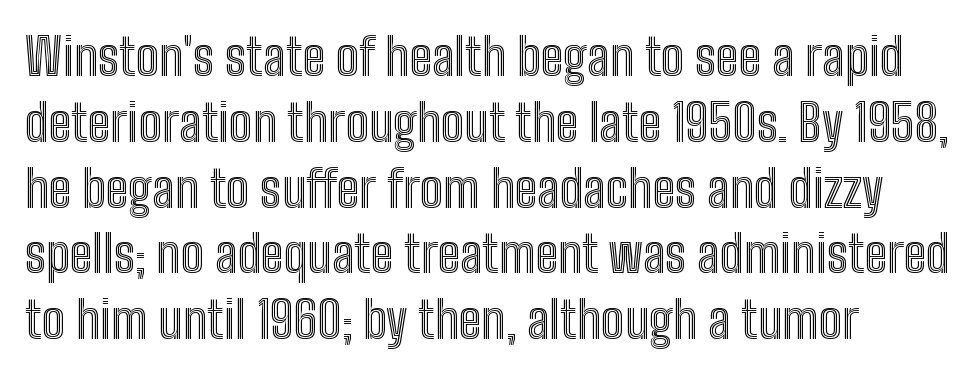
Q: Is the text italic (slanted)? A: No, it is upright.
Q: Is the text underlined? A: No.
Q: Is the spacing between letters normal or unusually wide? A: Normal.
Q: Is the spacing between lines tight, normal or loose? A: Normal.
Q: Width (condensed, normal, or wide)? A: Condensed.
Q: x-height? A: Medium.
Q: Monospaced? A: No.
